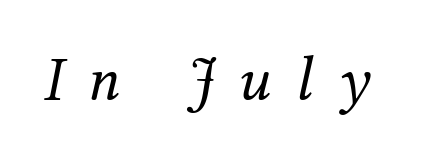
Tall strokes in this sample are angled rather than plumb. The passage shown is typed in a proportional face where columns would drift. A bare baseline throughout the passage. Words appear elongated and porous because spacing is wide.
